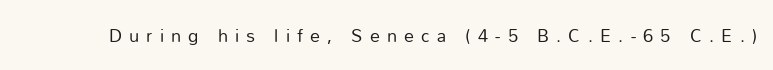
Is the type heavy? It reads as light-to-regular instead. The baseline area is clear. This rendering widens character spacing well past its baseline value. Tall strokes in this sample are plumb rather than angled.
